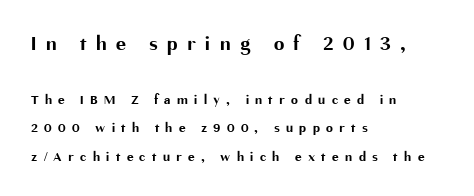
{"italic": "no", "bold": "yes", "underline": "no", "align": "left", "line_spacing": "loose", "line_spacing_ratio": 2.04, "letter_spacing": "wide", "letter_spacing_em": 0.45, "larger_block": "first", "size_ratio": 1.5, "glyph_px": 21}
